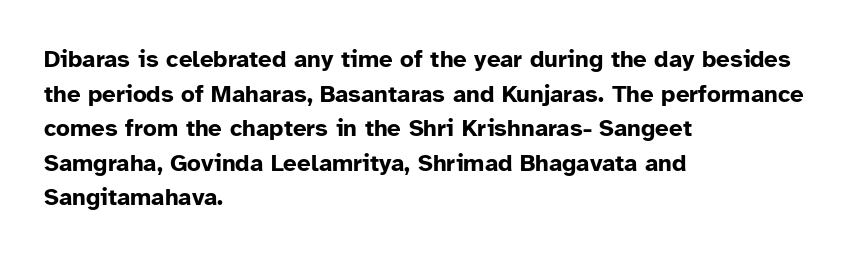
{"italic": "no", "bold": "yes", "underline": "no", "align": "left", "line_spacing": "normal", "line_spacing_ratio": 1.44, "letter_spacing": "normal", "letter_spacing_em": 0.0, "glyph_px": 24}
